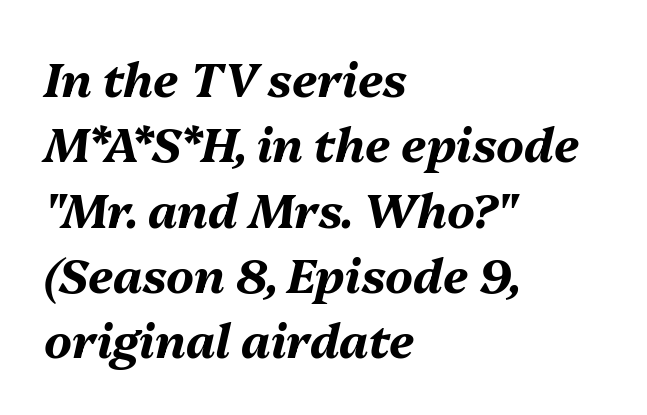
These lines are rendered in a variable-pitch font. Letter spacing: default. The specimen reads as italic at a glance. Summary of weight: heavy, a full bold. These lines stack with their left ends in a neat column. Successive baselines arrive at the customary interval.
